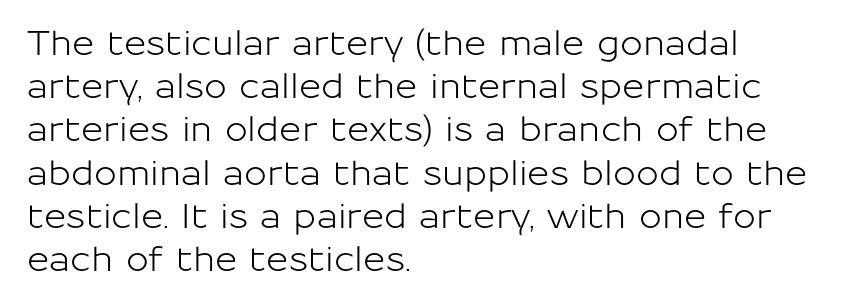
The image shows 34 px sans-serif type, upright; set left-aligned, normal line spacing (1.27x), normal letter spacing, not underlined; low stroke contrast and a medium x-height.
